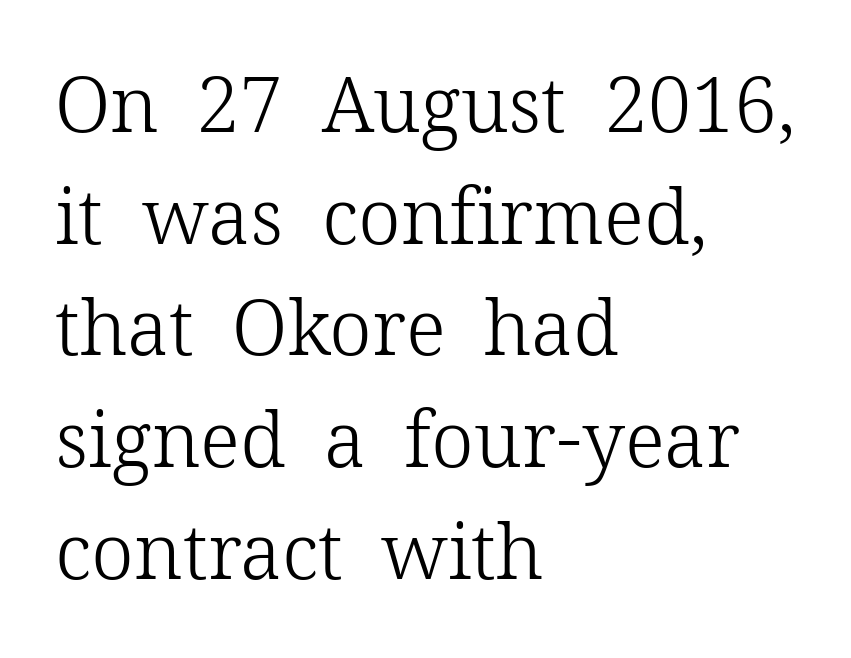
The specimen omits any rule beneath the text block's lines. Every character sits straight up, as roman type does. You could not count columns in this text — the font is proportionally spaced. The horizontal fit of the characters is conventional and even. Stroke terminals: seriffed. Layout note: lines flush left.
